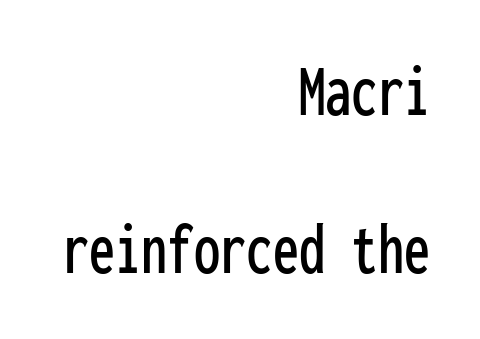
A typesetter would call this leading open, well beyond the default. Monospaced: the letters line up in strict vertical columns. Ascenders rise straight up at ninety degrees. The face used here is rendered with its standard letterfit.
